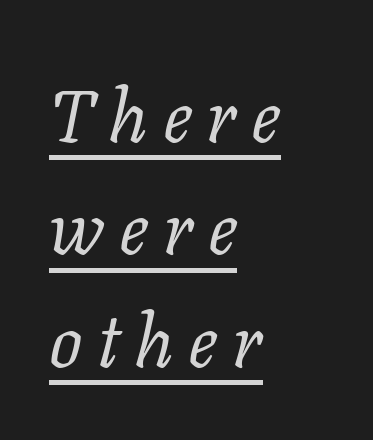
The image shows 74 px regular-weight serif type, italic (leaning right); set left-aligned, normal line spacing (1.52x), unusually wide letter spacing (+0.2 em), underlined; low stroke contrast and a medium x-height.
